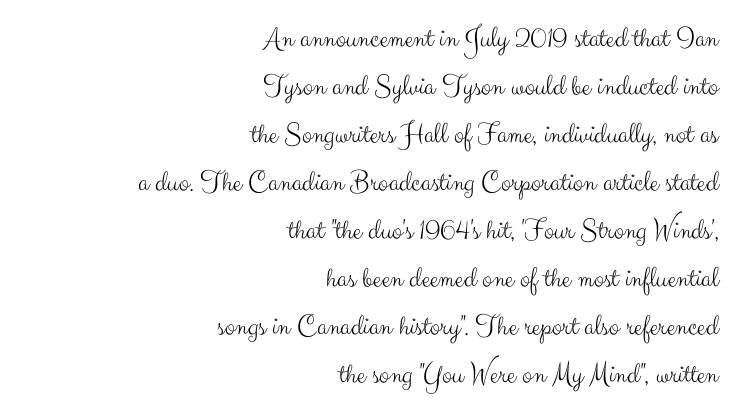
Q: Is the text bold? A: No.
Q: Is the text italic (slanted)? A: Yes.
Q: Is the typeface a serif or a sans-serif typeface? A: Sans-serif.
Q: Is the text underlined? A: No.
Q: How is the paragraph aligned? A: Right-aligned.
Q: Is the spacing between letters normal or unusually wide? A: Normal.
Q: Is the spacing between lines tight, normal or loose? A: Normal.
Q: Width (condensed, normal, or wide)? A: Normal.
Q: Stroke contrast? A: Medium.
Q: x-height? A: Small.
Q: Monospaced? A: No.
